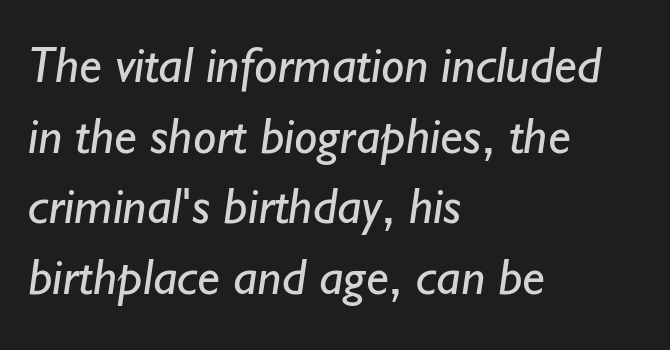
The weight tops out at a normal text grade. Decoration check: the copy has no underline. Classification — sans serif. Layout note: lines flush left. You could not count columns in this text — the font is proportionally spaced. Vertical spacing — default.
